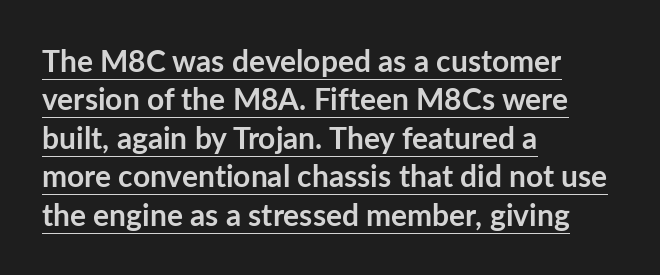
Q: Is the text bold? A: Yes.
Q: Is the text italic (slanted)? A: No, it is upright.
Q: Is the typeface a serif or a sans-serif typeface? A: Sans-serif.
Q: Is the text underlined? A: Yes.
Q: How is the paragraph aligned? A: Left-aligned.
Q: Is the spacing between letters normal or unusually wide? A: Normal.
Q: Is the spacing between lines tight, normal or loose? A: Normal.
Q: Width (condensed, normal, or wide)? A: Normal.
Q: Stroke contrast? A: Low.
Q: x-height? A: Medium.
Q: Monospaced? A: No.
